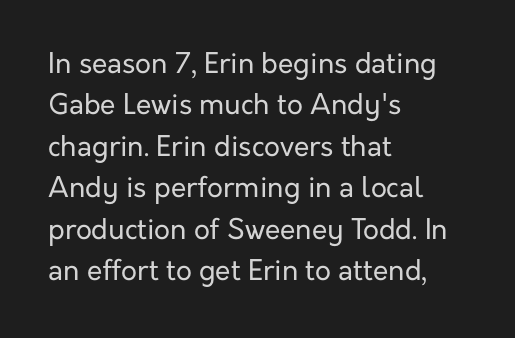
The image shows 28 px regular-weight sans-serif type, upright; set left-aligned, normal line spacing (1.48x), normal letter spacing, not underlined; low stroke contrast and a medium x-height.
